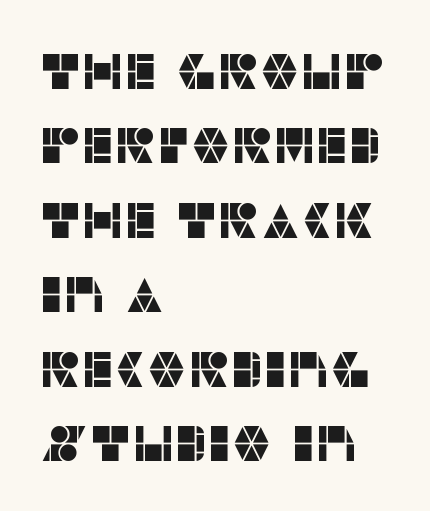
The image shows 50 px sans-serif type, upright; set left-aligned, normal line spacing (1.49x), normal letter spacing, not underlined; low stroke contrast and a large x-height.
